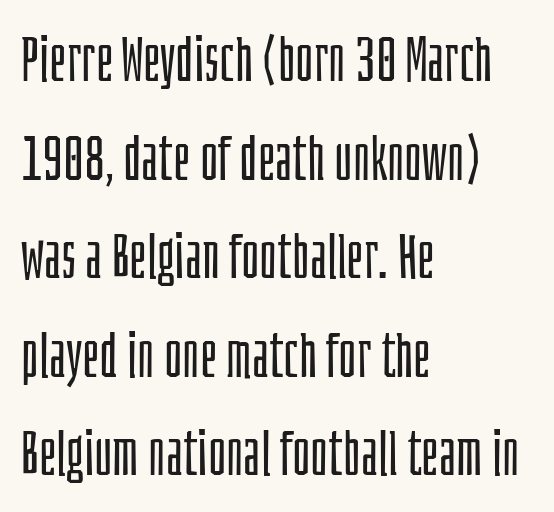
Q: Is the text bold? A: No.
Q: Is the text italic (slanted)? A: No, it is upright.
Q: Is the typeface a serif or a sans-serif typeface? A: Sans-serif.
Q: Is the text underlined? A: No.
Q: How is the paragraph aligned? A: Left-aligned.
Q: Is the spacing between letters normal or unusually wide? A: Normal.
Q: Is the spacing between lines tight, normal or loose? A: Normal.
Q: Width (condensed, normal, or wide)? A: Condensed.
Q: Stroke contrast? A: Low.
Q: x-height? A: Large.
Q: Monospaced? A: No.
